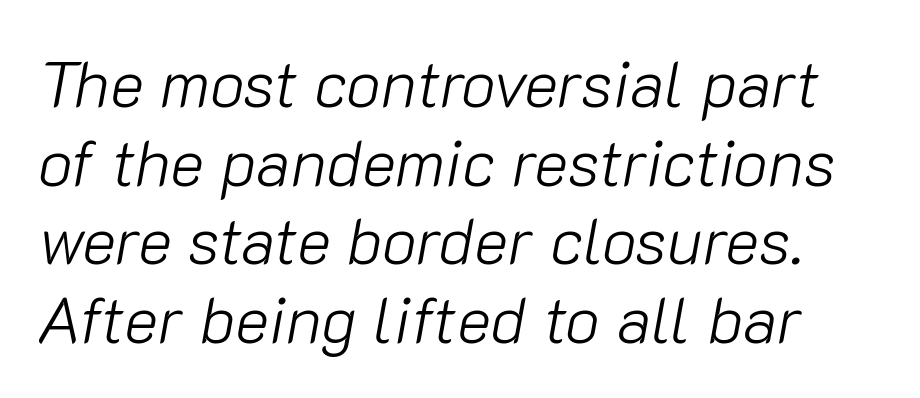
The image shows 65 px light type, italic (leaning right); set line spacing 1.21x, normal letter spacing, not underlined; low stroke contrast and a medium x-height.
